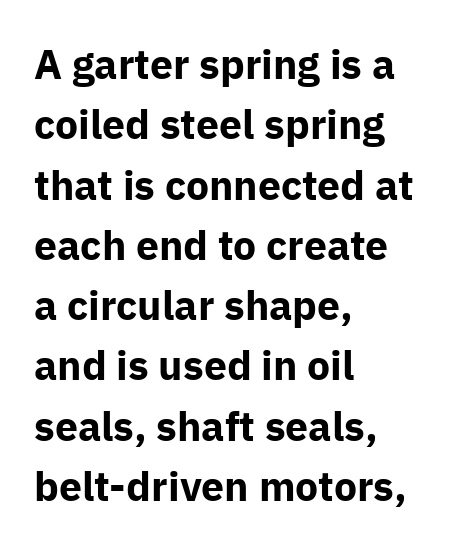
Q: Is the text bold? A: Yes.
Q: Is the text italic (slanted)? A: No, it is upright.
Q: Is the typeface a serif or a sans-serif typeface? A: Sans-serif.
Q: Is the text underlined? A: No.
Q: How is the paragraph aligned? A: Left-aligned.
Q: Is the spacing between letters normal or unusually wide? A: Normal.
Q: Is the spacing between lines tight, normal or loose? A: Normal.
Q: Width (condensed, normal, or wide)? A: Normal.
Q: Stroke contrast? A: Low.
Q: x-height? A: Medium.
Q: Monospaced? A: No.
